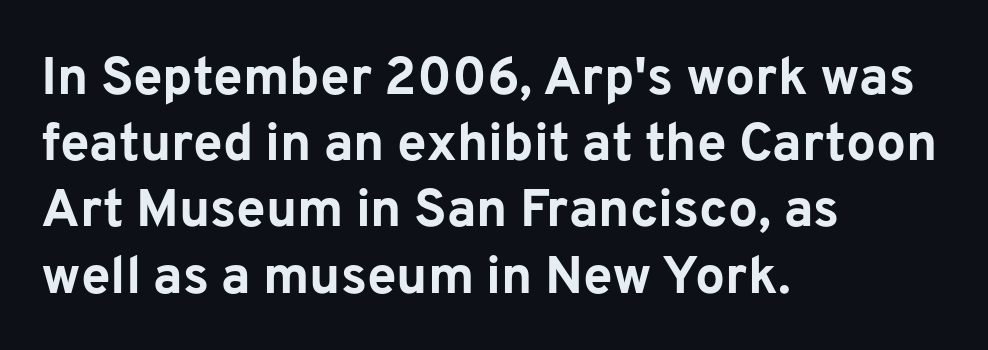
{"serif": "no", "italic": "no", "bold": "yes", "weight": "bold", "width": "normal", "stroke_contrast": "low", "x_height": "medium", "monospaced": "no", "underline": "no", "align": "left", "line_spacing": "normal", "line_spacing_ratio": 1.25, "letter_spacing": "normal", "letter_spacing_em": 0.0, "glyph_px": 53}
